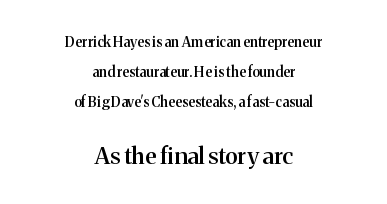
Q: Is the text bold? A: Semi-bold.
Q: Is the text italic (slanted)? A: No, it is upright.
Q: Is the text underlined? A: No.
Q: How is the paragraph aligned? A: Centered.
Q: Is the spacing between letters normal or unusually wide? A: Normal.
Q: Is the spacing between lines tight, normal or loose? A: Loose.
Q: Which block of text is set in a larger size, the first (top) or the second (bottom)? A: The second (bottom) one.
